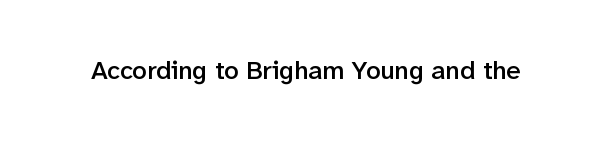
Q: Is the text bold? A: Semi-bold.
Q: Is the text italic (slanted)? A: No, it is upright.
Q: Is the text underlined? A: No.
Q: Is the spacing between letters normal or unusually wide? A: Normal.
